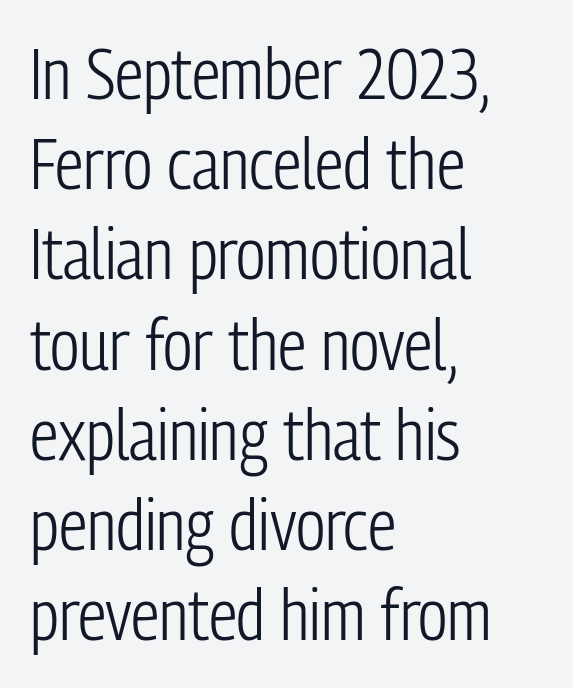
The glyphs are unaccompanied by any horizontal stroke below them. In terms of letterspacing, this is plain default setting. One glance says typical: line gaps are just what's usual. All the whitespace from short lines collects on the right. The characters are drawn with everyday or finer stroke widths.
